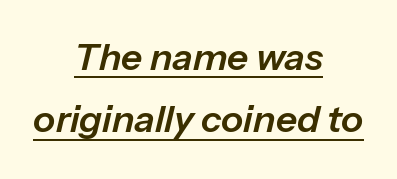
The letters advance in unequal steps, a hallmark of proportional type. Successive baselines arrive at the customary interval. Inter-character spacing is left at the font's built-in metrics. Quick note: underline on. Characters are canted at an angle relative to the baseline's perpendicular. Visually the block forms a symmetrical silhouette, jagged on both flanks.
